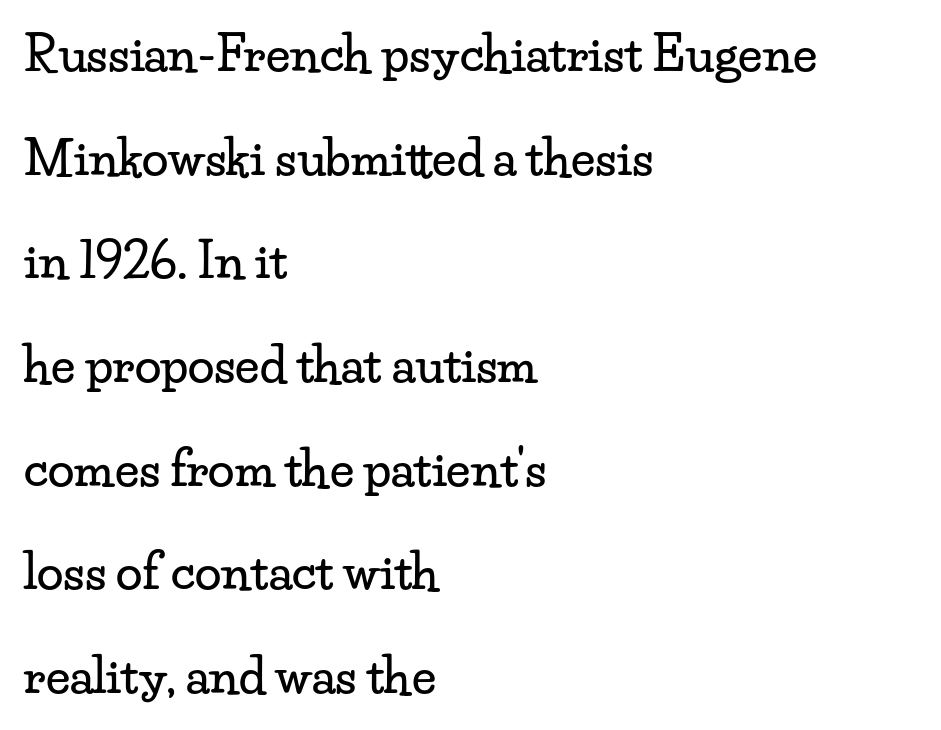
{"serif": "yes", "italic": "no", "width": "wide", "stroke_contrast": "low", "x_height": "small", "monospaced": "no", "underline": "no", "align": "left", "line_spacing": "loose", "line_spacing_ratio": 2.16, "letter_spacing": "normal", "letter_spacing_em": 0.0, "glyph_px": 48}
